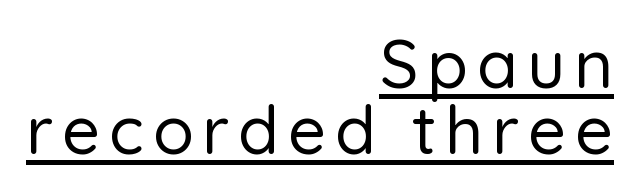
Q: Is the text italic (slanted)? A: No, it is upright.
Q: Is the typeface a serif or a sans-serif typeface? A: Sans-serif.
Q: Is the text underlined? A: Yes.
Q: How is the paragraph aligned? A: Right-aligned.
Q: Is the spacing between lines tight, normal or loose? A: Tight.
Q: Width (condensed, normal, or wide)? A: Normal.
Q: Stroke contrast? A: Low.
Q: x-height? A: Medium.
Q: Monospaced? A: No.
